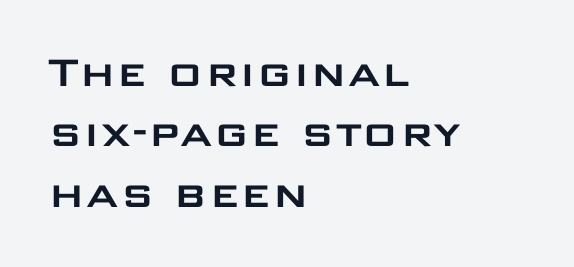
Q: Is the text italic (slanted)? A: No, it is upright.
Q: Is the typeface a serif or a sans-serif typeface? A: Sans-serif.
Q: Is the text underlined? A: No.
Q: How is the paragraph aligned? A: Left-aligned.
Q: Is the spacing between letters normal or unusually wide? A: Normal.
Q: Width (condensed, normal, or wide)? A: Wide.
Q: Stroke contrast? A: Low.
Q: x-height? A: Large.
Q: Monospaced? A: No.
